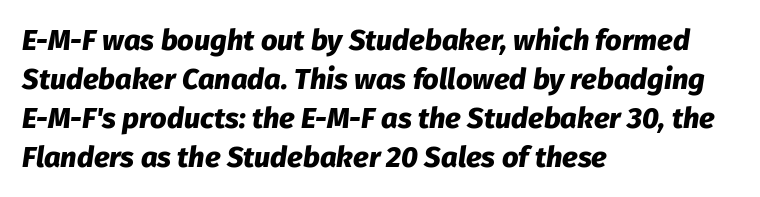
Q: Is the text bold? A: Yes.
Q: Is the text italic (slanted)? A: Yes, it leans right by about 8 degrees.
Q: Is the text underlined? A: No.
Q: How is the paragraph aligned? A: Left-aligned.
Q: Is the spacing between letters normal or unusually wide? A: Normal.
Q: Is the spacing between lines tight, normal or loose? A: Normal.
Q: Width (condensed, normal, or wide)? A: Normal.
Q: Stroke contrast? A: Low.
Q: x-height? A: Medium.
Q: Monospaced? A: No.
